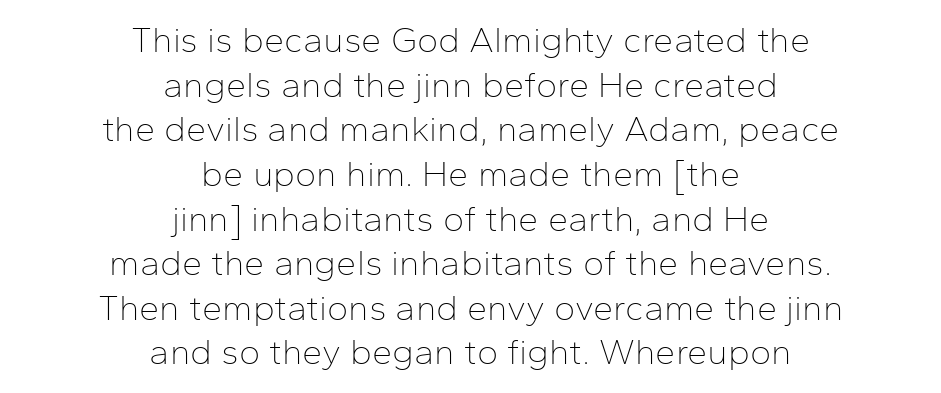
{"serif": "no", "italic": "no", "bold": "no", "weight": "thin", "width": "normal", "stroke_contrast": "low", "x_height": "medium", "monospaced": "no", "underline": "no", "align": "center", "line_spacing_ratio": 1.24, "letter_spacing": "normal", "letter_spacing_em": 0.0, "glyph_px": 36}
